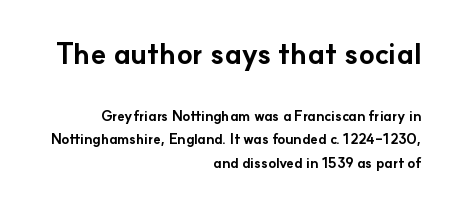
The image shows 29 px bold sans-serif type, upright; set right-aligned, normal line spacing (1.68x), normal letter spacing, not underlined; the first (top) block is 2.07x larger; low stroke contrast and a small x-height.
